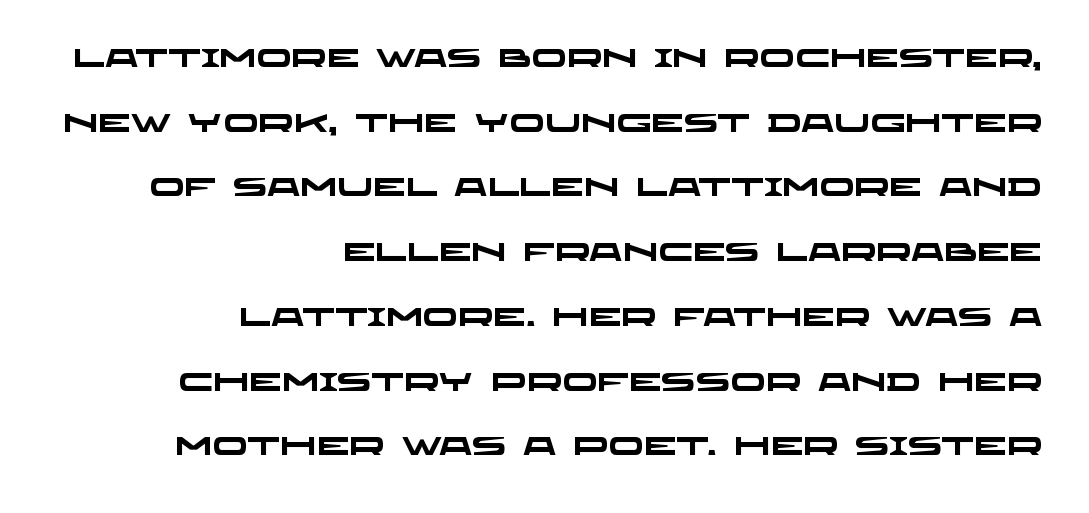
Leading is clearly above the norm, producing a sparse column. The compositor pushed each line to the right boundary. Strokes here are thick enough to call this a true bold. The letters sit at their default tracking, neither squeezed nor spread. Nobody drew a line under any word here.
